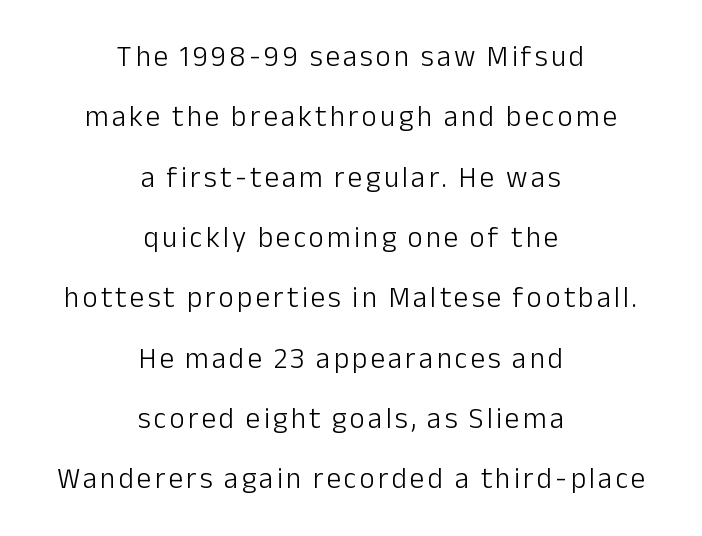
Q: Is the text bold? A: No.
Q: Is the text italic (slanted)? A: No, it is upright.
Q: Is the typeface a serif or a sans-serif typeface? A: Sans-serif.
Q: Is the text underlined? A: No.
Q: How is the paragraph aligned? A: Centered.
Q: Is the spacing between lines tight, normal or loose? A: Loose.
Q: Width (condensed, normal, or wide)? A: Normal.
Q: Stroke contrast? A: Low.
Q: x-height? A: Medium.
Q: Monospaced? A: No.
